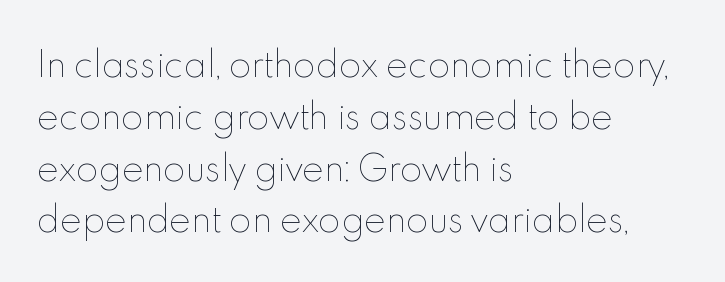
Q: Is the text bold? A: No.
Q: Is the text italic (slanted)? A: No, it is upright.
Q: Is the text underlined? A: No.
Q: How is the paragraph aligned? A: Left-aligned.
Q: Is the spacing between letters normal or unusually wide? A: Normal.
Q: Is the spacing between lines tight, normal or loose? A: Normal.
Q: Width (condensed, normal, or wide)? A: Normal.
Q: x-height? A: Small.
Q: Monospaced? A: No.
